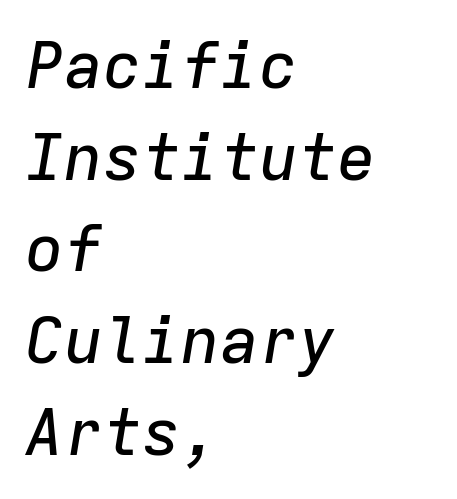
The image shows 65 px text type, italic (leaning right), monospaced; set left-aligned, normal line spacing (1.41x), normal letter spacing, not underlined; low stroke contrast and a medium x-height.
